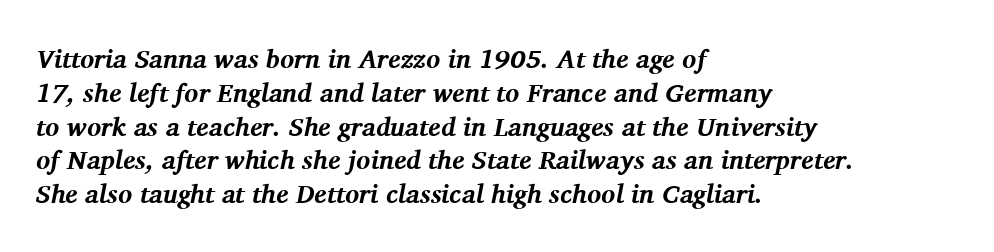
{"italic": "yes", "lean": "right", "slant_degrees": 11, "bold": "yes", "underline": "no", "align": "left", "line_spacing": "normal", "line_spacing_ratio": 1.3, "letter_spacing": "normal", "letter_spacing_em": 0.0, "glyph_px": 26}
